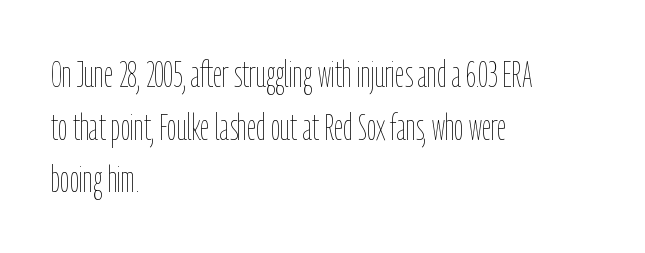
Q: Is the text bold? A: No.
Q: Is the text italic (slanted)? A: No, it is upright.
Q: Is the text underlined? A: No.
Q: How is the paragraph aligned? A: Left-aligned.
Q: Is the spacing between letters normal or unusually wide? A: Normal.
Q: Is the spacing between lines tight, normal or loose? A: Normal.
Q: Width (condensed, normal, or wide)? A: Condensed.
Q: Stroke contrast? A: Low.
Q: x-height? A: Medium.
Q: Monospaced? A: No.
